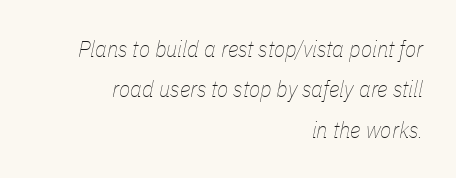
The image shows 23 px text type, italic (leaning right); set right-aligned, line spacing 1.76x, normal letter spacing, not underlined.
